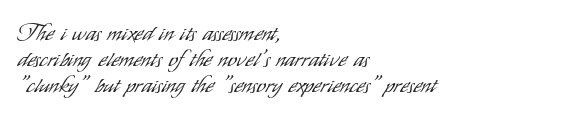
Q: Is the text bold? A: No.
Q: Is the text italic (slanted)? A: Yes.
Q: Is the text underlined? A: No.
Q: How is the paragraph aligned? A: Left-aligned.
Q: Is the spacing between letters normal or unusually wide? A: Normal.
Q: Is the spacing between lines tight, normal or loose? A: Tight.
